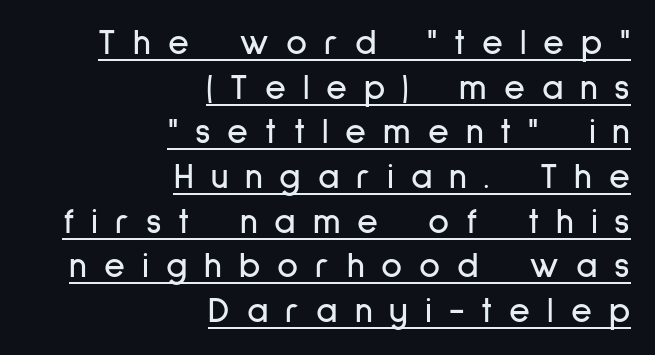
Q: Is the text italic (slanted)? A: No, it is upright.
Q: Is the typeface a serif or a sans-serif typeface? A: Sans-serif.
Q: Is the text underlined? A: Yes.
Q: How is the paragraph aligned? A: Right-aligned.
Q: Is the spacing between letters normal or unusually wide? A: Unusually wide.
Q: Width (condensed, normal, or wide)? A: Condensed.
Q: Stroke contrast? A: Low.
Q: x-height? A: Medium.
Q: Monospaced? A: No.
